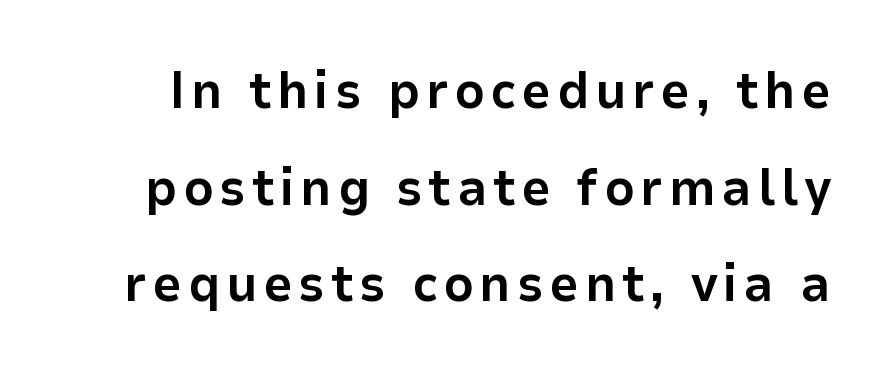
Here the designer chose a conventional face with non-uniform glyph widths. Serifs: no, the terminals of the letterforms are clean. You can tell it's not italic because the verticals are truly vertical. The letters are bold, with thick, heavy strokes.
